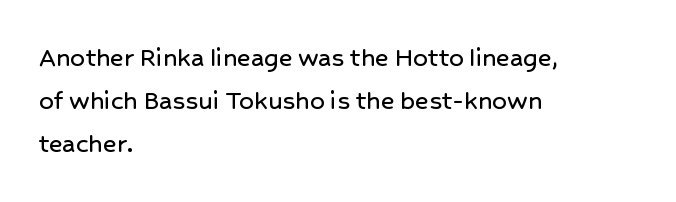
The image shows 29 px sans-serif type, upright; set left-aligned, normal line spacing (1.48x), normal letter spacing, not underlined; low stroke contrast and a medium x-height.
